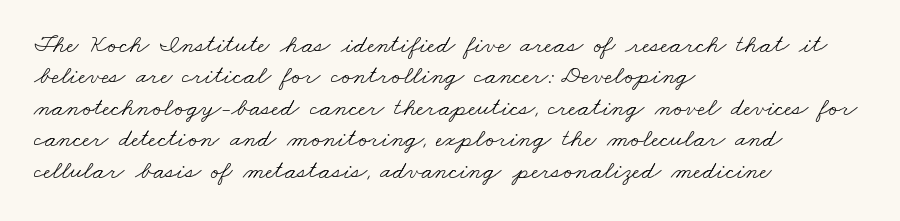
The baseline area is clear. In CSS terms this would be text-align: left. Each word holds together tightly as a unit, with standard inter-letter gaps. Letters have the restrained weight of plain body copy at most.
